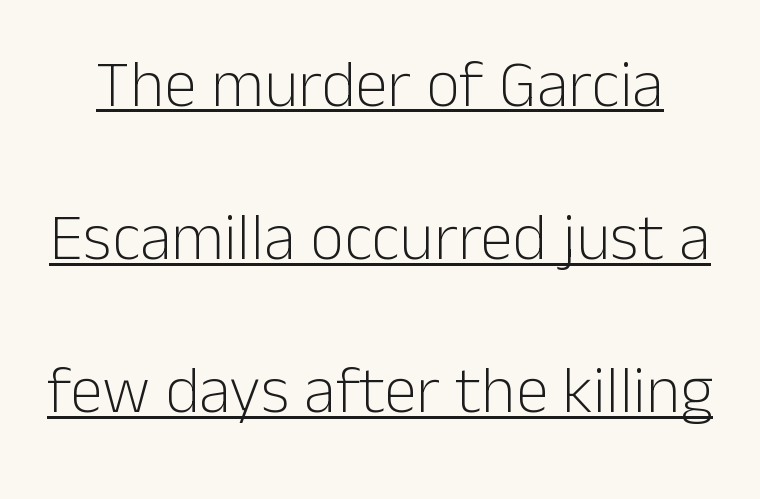
{"serif": "no", "italic": "no", "bold": "no", "weight": "light", "width": "normal", "stroke_contrast": "low", "x_height": "medium", "monospaced": "no", "underline": "yes", "line_spacing": "loose", "line_spacing_ratio": 2.32, "letter_spacing": "normal", "letter_spacing_em": 0.0, "glyph_px": 66}
